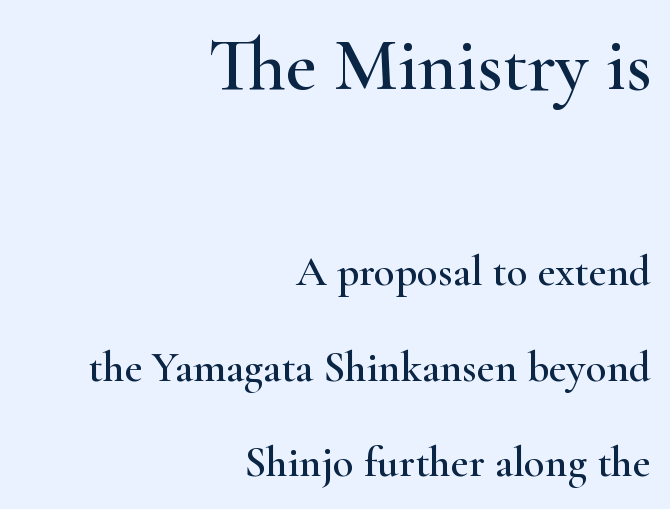
Note the varied advance widths — an 'i' is clearly narrower than an 'm'. The face used here is rendered with its standard letterfit. The rag falls on the left side of this text block. This is serif lettering, the kind often seen in printed books. This is roman type, the default non-slanted kind.
